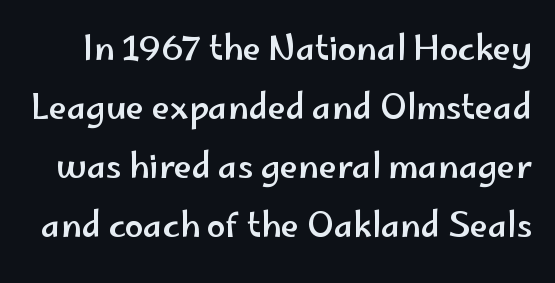
{"serif": "no", "italic": "no", "width": "wide", "stroke_contrast": "low", "x_height": "small", "monospaced": "no", "underline": "no", "line_spacing_ratio": 1.79, "letter_spacing": "normal", "letter_spacing_em": 0.0, "glyph_px": 33}
